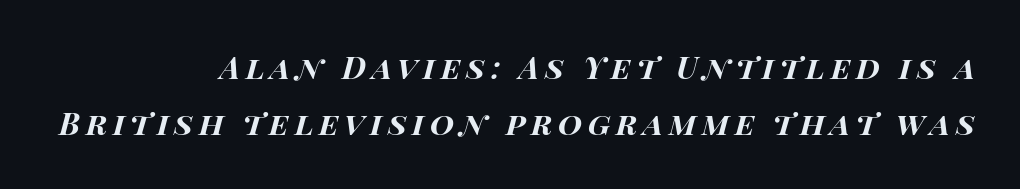
The ragged edge is on the left, which tells us the setting is flush right. A typesetter would mark this as italic. Pretty heavy lettering here — definitely bold. A typesetter would call this proportional, since set widths differ per character.
